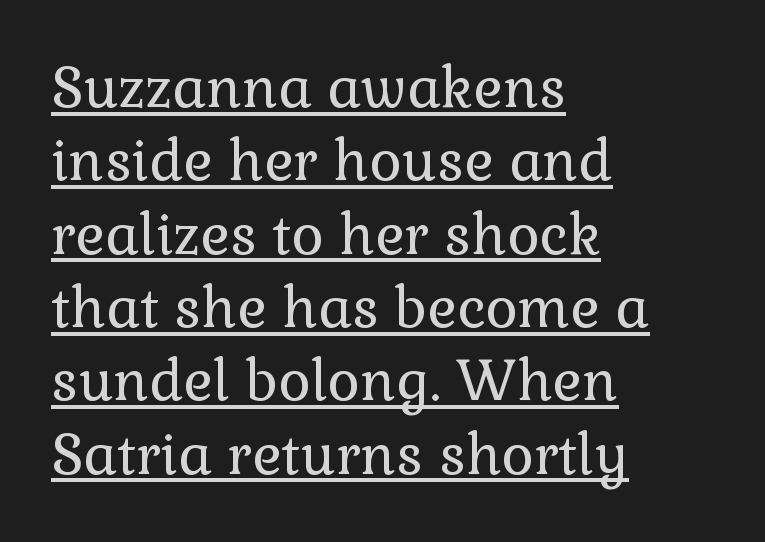
{"serif": "yes", "italic": "no", "bold": "no", "weight": "regular", "width": "normal", "stroke_contrast": "low", "x_height": "medium", "monospaced": "no", "underline": "yes", "align": "left", "line_spacing": "normal", "line_spacing_ratio": 1.31, "letter_spacing": "normal", "letter_spacing_em": 0.0, "glyph_px": 56}
